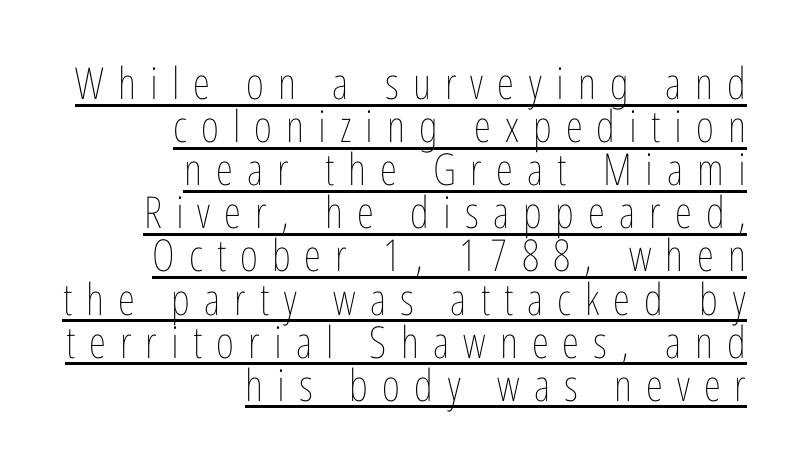
The leading is snug, giving the passage a crowded texture. On a weight scale, this lands at 450 or below. Underlined type. Display-style spreading of the glyphs; the letterfit is very open. The letters advance in unequal steps, a hallmark of proportional type. These lines stack with their right ends in a neat column.
